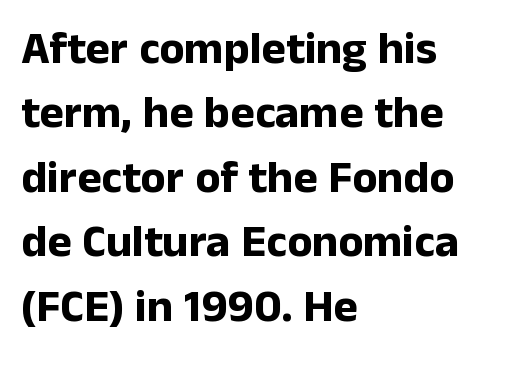
Interline gaps are of average width in this sample. This sample has the flowing, uneven cadence of proportional lettering. Is the type bold? Yes — the strokes are clearly thick and heavy. Grotesque or geometric, the face here clearly has no serifs. A classic flush-left, rag-right setting is used for this passage. Nobody touched the tracking dial on this one.
